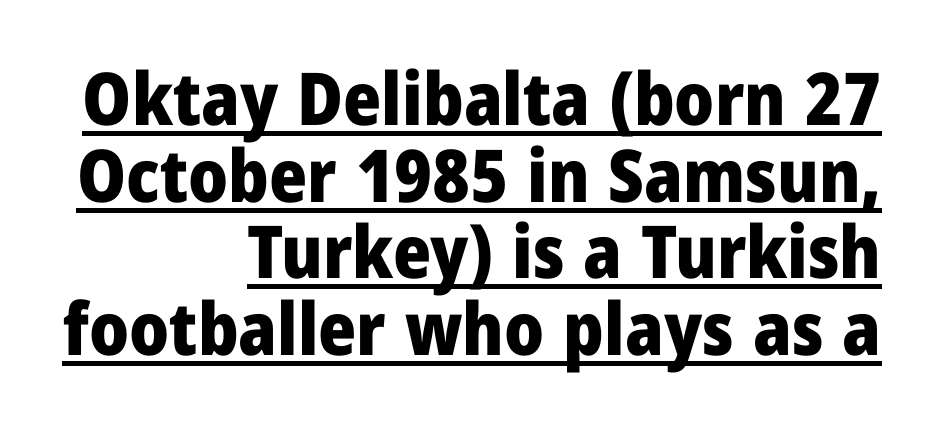
Q: Is the text bold? A: Yes.
Q: Is the text italic (slanted)? A: No, it is upright.
Q: Is the typeface a serif or a sans-serif typeface? A: Sans-serif.
Q: Is the text underlined? A: Yes.
Q: How is the paragraph aligned? A: Right-aligned.
Q: Is the spacing between letters normal or unusually wide? A: Normal.
Q: Is the spacing between lines tight, normal or loose? A: Tight.
Q: Width (condensed, normal, or wide)? A: Normal.
Q: Stroke contrast? A: Low.
Q: x-height? A: Medium.
Q: Monospaced? A: No.
